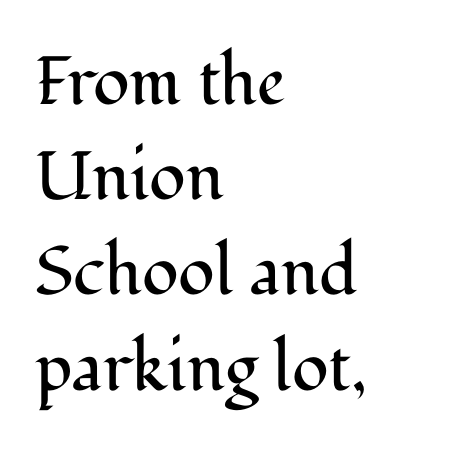
{"serif": "yes", "italic": "no", "bold": "no", "weight": "regular", "width": "normal", "stroke_contrast": "medium", "x_height": "medium", "monospaced": "no", "underline": "no", "align": "left", "line_spacing": "normal", "line_spacing_ratio": 1.4, "letter_spacing": "normal", "letter_spacing_em": 0.0, "glyph_px": 68}
